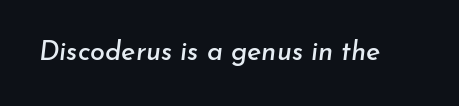
The passage shown leans; its letterforms are oblique. Anything drawn beneath the words? Only blank space. The gaps between neighbouring characters are ordinary and unremarkable.
